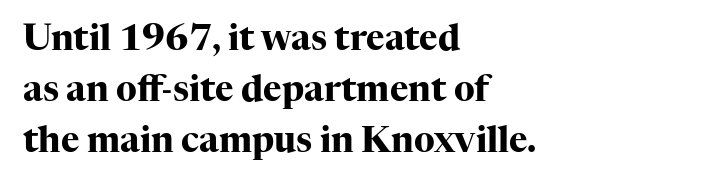
{"serif": "yes", "italic": "no", "bold": "yes", "weight": "heavy", "width": "normal", "stroke_contrast": "high", "x_height": "medium", "monospaced": "no", "underline": "no", "align": "left", "line_spacing": "normal", "line_spacing_ratio": 1.46, "letter_spacing": "normal", "letter_spacing_em": 0.0, "glyph_px": 35}
